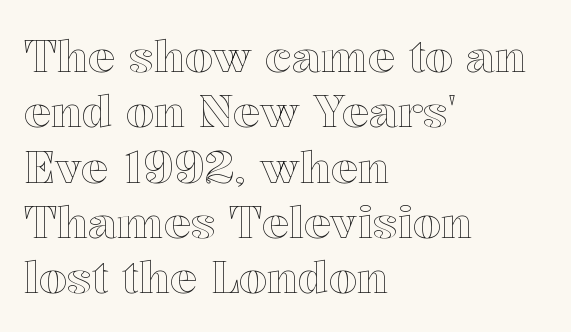
{"italic": "no", "width": "normal", "x_height": "medium", "monospaced": "no", "underline": "no", "align": "left", "line_spacing_ratio": 1.23, "letter_spacing": "normal", "letter_spacing_em": 0.0, "glyph_px": 45}
